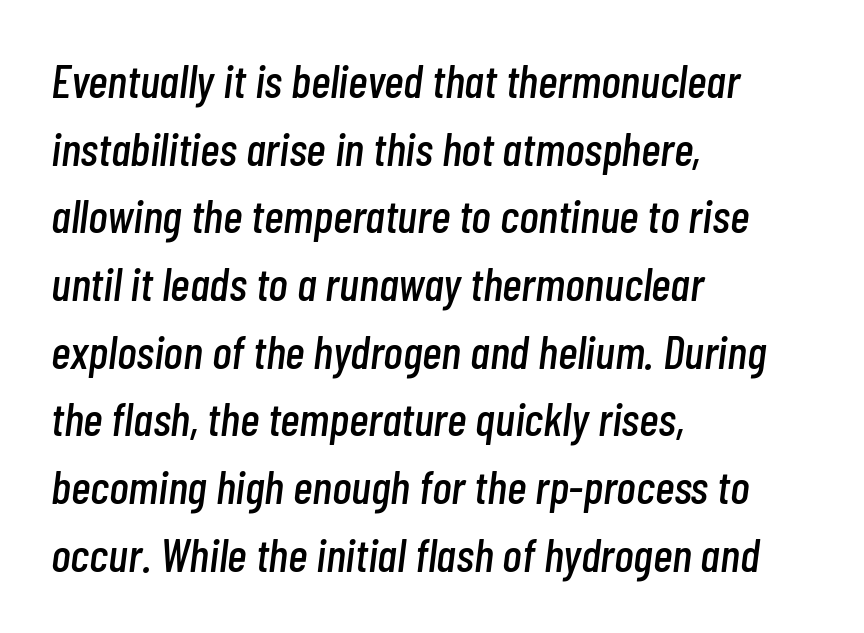
{"italic": "yes", "lean": "right", "slant_degrees": 7, "width": "condensed", "stroke_contrast": "low", "x_height": "medium", "monospaced": "no", "underline": "no", "align": "left", "line_spacing": "normal", "line_spacing_ratio": 1.44, "letter_spacing": "normal", "letter_spacing_em": 0.0, "glyph_px": 47}
